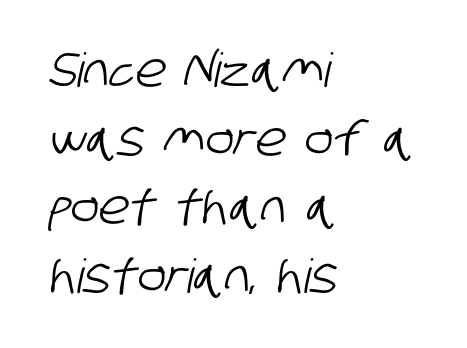
Q: Is the typeface a serif or a sans-serif typeface? A: Sans-serif.
Q: Is the text underlined? A: No.
Q: How is the paragraph aligned? A: Left-aligned.
Q: Is the spacing between letters normal or unusually wide? A: Normal.
Q: Is the spacing between lines tight, normal or loose? A: Normal.
Q: Width (condensed, normal, or wide)? A: Condensed.
Q: Stroke contrast? A: Low.
Q: x-height? A: Large.
Q: Monospaced? A: No.
